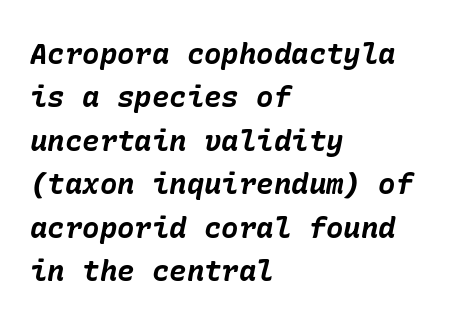
Q: Is the text bold? A: Yes.
Q: Is the text italic (slanted)? A: Yes, it leans right by about 10 degrees.
Q: Is the text underlined? A: No.
Q: How is the paragraph aligned? A: Left-aligned.
Q: Is the spacing between letters normal or unusually wide? A: Normal.
Q: Is the spacing between lines tight, normal or loose? A: Normal.
Q: Width (condensed, normal, or wide)? A: Normal.
Q: Stroke contrast? A: Low.
Q: x-height? A: Medium.
